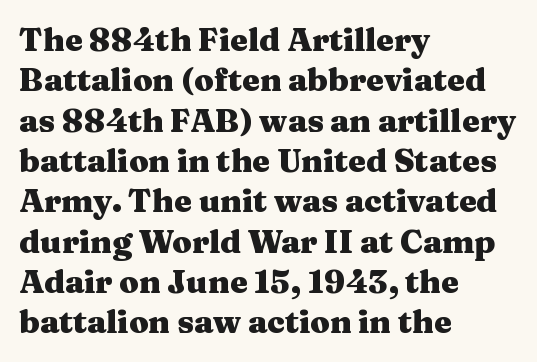
{"serif": "yes", "italic": "no", "bold": "yes", "weight": "heavy", "width": "wide", "stroke_contrast": "medium", "x_height": "medium", "monospaced": "no", "underline": "no", "align": "left", "line_spacing": "normal", "line_spacing_ratio": 1.26, "letter_spacing": "normal", "letter_spacing_em": 0.0, "glyph_px": 32}
